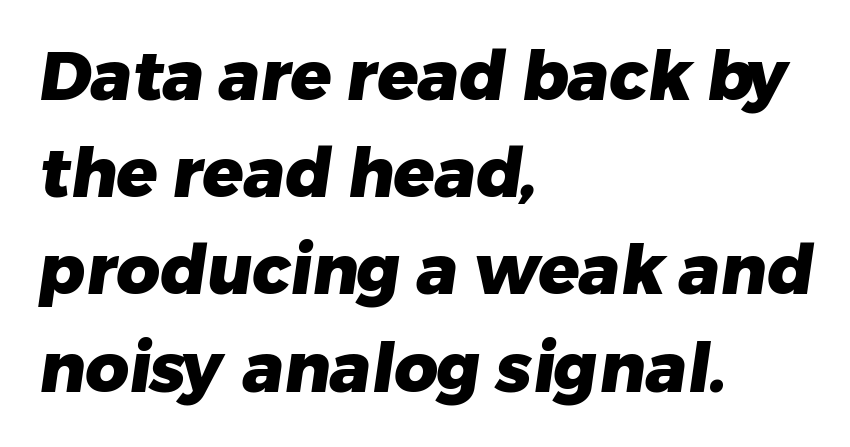
The image shows 68 px heavy sans-serif type; set left-aligned, normal line spacing (1.43x), normal letter spacing, not underlined; low stroke contrast and a medium x-height.
